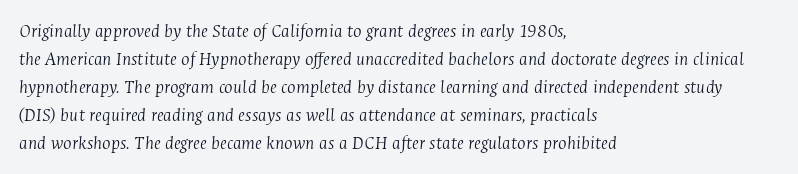
A typesetter would call this leading conventional body-copy spacing. Leftover space on each line is placed entirely after the last word. The cut favours lightness, reaching ordinary text weight at its darkest. Nobody drew a line under any word here.
